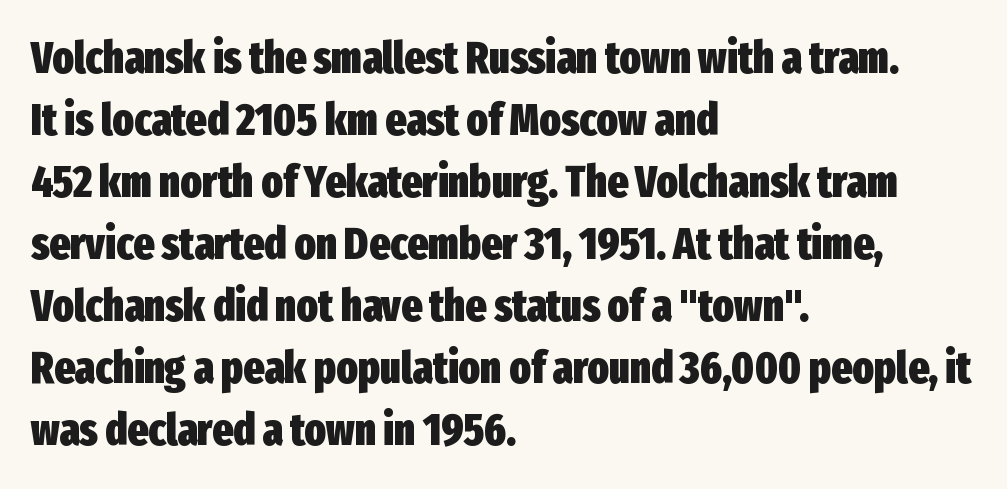
The image shows 44 px heavy, condensed sans-serif type, upright; set left-aligned, normal line spacing (1.41x), normal letter spacing, not underlined; low stroke contrast and a medium x-height.
